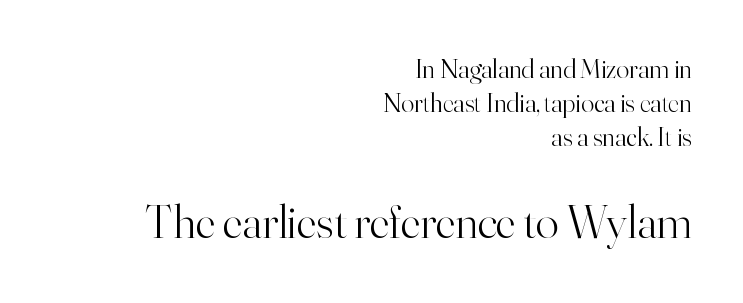
{"serif": "yes", "italic": "no", "bold": "no", "weight": "light", "width": "normal", "stroke_contrast": "high", "x_height": "small", "monospaced": "no", "underline": "no", "align": "right", "line_spacing": "normal", "line_spacing_ratio": 1.26, "letter_spacing": "normal", "letter_spacing_em": 0.0, "larger_block": "second", "size_ratio": 1.78, "glyph_px": 48}
